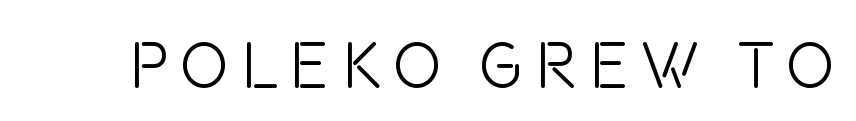
{"serif": "no", "italic": "no", "bold": "no", "weight": "light", "width": "condensed", "stroke_contrast": "low", "x_height": "large", "monospaced": "no", "underline": "no", "glyph_px": 65}
